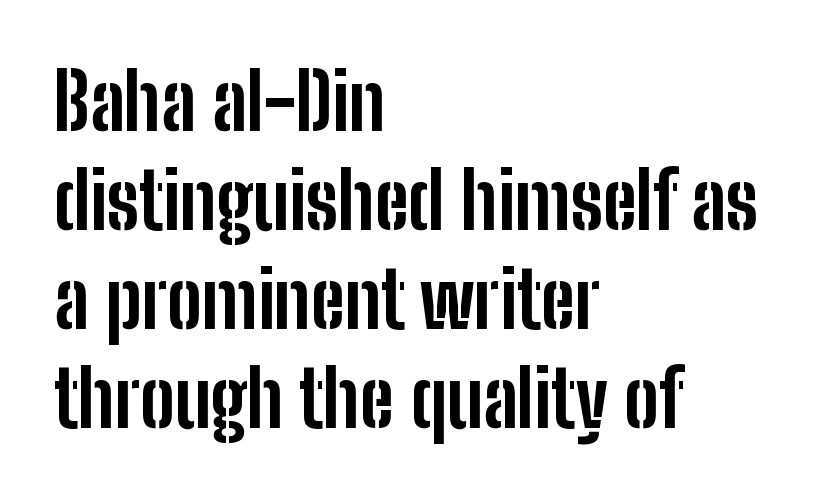
Think of a printed novel: that variable character pitch is what you see here. This rendering uses left alignment, leaving the right contour irregular. The type is set solid horizontally, with unmodified tracking. The type family on display is of the sans-serif kind. The font is running at its bold setting. Quick note: underline off.
